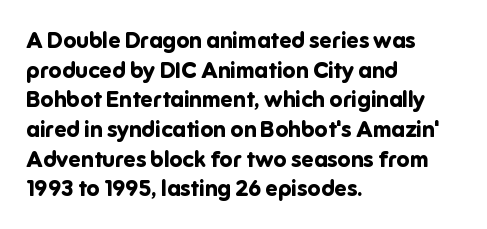
The image shows 22 px bold type, upright; set left-aligned, normal line spacing (1.35x), normal letter spacing, not underlined.
